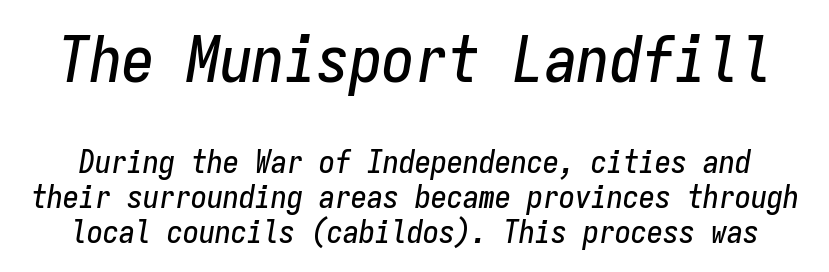
Q: Is the text italic (slanted)? A: Yes, it leans right by about 9 degrees.
Q: Is the text underlined? A: No.
Q: Is the spacing between letters normal or unusually wide? A: Normal.
Q: Is the spacing between lines tight, normal or loose? A: Tight.
Q: Which block of text is set in a larger size, the first (top) or the second (bottom)? A: The first (top) one.
Q: Width (condensed, normal, or wide)? A: Condensed.
Q: Stroke contrast? A: Low.
Q: x-height? A: Medium.
Q: Monospaced? A: Yes.
